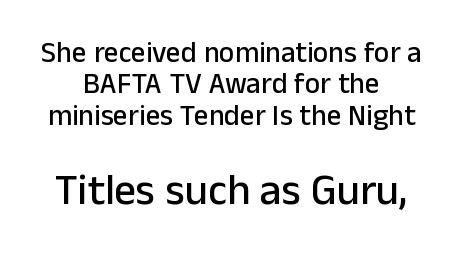
Rule under the text: the space is simply empty. Characters follow at the spacing the type designer built in. You could barely slide anything between these rows. The font's upright variant was chosen for this text.
